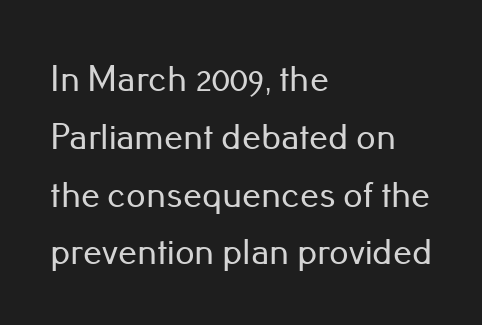
Nope, no serifs anywhere on these letters. Each word holds together tightly as a unit, with standard inter-letter gaps. The font's upright variant was chosen for this text. Do the characters align in a grid? No, the font is proportional. Vertically, the passage feels balanced, rows spaced as you'd expect.
